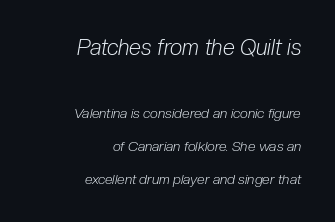
Q: Is the text bold? A: No.
Q: Is the text italic (slanted)? A: Yes, it leans right by about 10 degrees.
Q: Is the text underlined? A: No.
Q: How is the paragraph aligned? A: Right-aligned.
Q: Is the spacing between letters normal or unusually wide? A: Normal.
Q: Is the spacing between lines tight, normal or loose? A: Loose.
Q: Which block of text is set in a larger size, the first (top) or the second (bottom)? A: The first (top) one.
